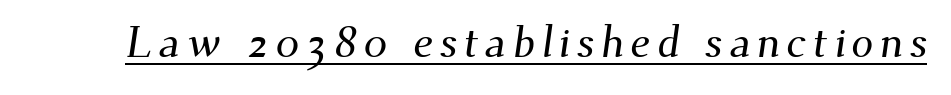
Q: Is the typeface a serif or a sans-serif typeface? A: Serif.
Q: Is the text underlined? A: Yes.
Q: Width (condensed, normal, or wide)? A: Normal.
Q: Stroke contrast? A: Medium.
Q: x-height? A: Small.
Q: Monospaced? A: No.
